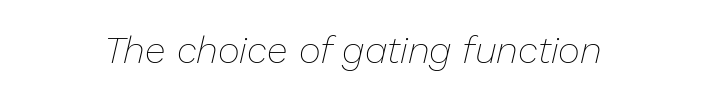
The image shows 38 px thin type, italic (leaning right); set normal letter spacing, not underlined; low stroke contrast and a medium x-height.
